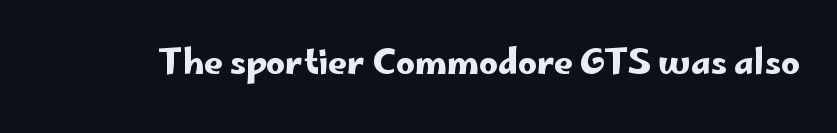
Q: Is the text italic (slanted)? A: No, it is upright.
Q: Is the typeface a serif or a sans-serif typeface? A: Sans-serif.
Q: Is the text underlined? A: No.
Q: Is the spacing between letters normal or unusually wide? A: Normal.
Q: Width (condensed, normal, or wide)? A: Wide.
Q: Stroke contrast? A: Low.
Q: x-height? A: Small.
Q: Monospaced? A: No.
